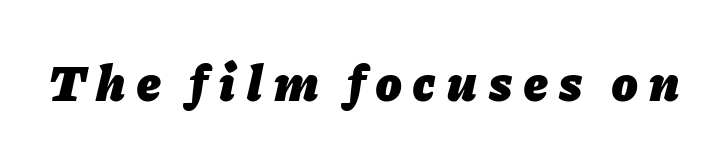
The image shows 52 px heavy type, italic (leaning right); set unusually wide letter spacing (+0.23 em), not underlined; low stroke contrast and a medium x-height.
